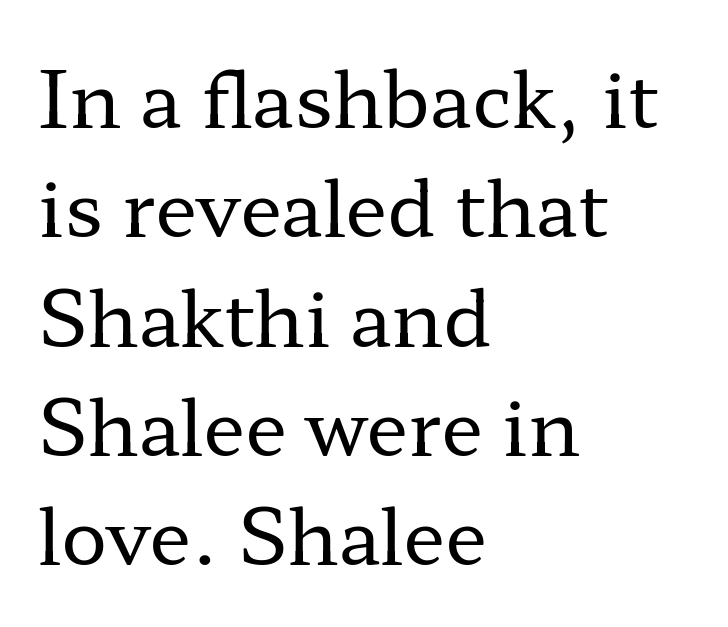
Q: Is the text bold? A: No.
Q: Is the text italic (slanted)? A: No, it is upright.
Q: Is the typeface a serif or a sans-serif typeface? A: Serif.
Q: Is the text underlined? A: No.
Q: How is the paragraph aligned? A: Left-aligned.
Q: Is the spacing between letters normal or unusually wide? A: Normal.
Q: Is the spacing between lines tight, normal or loose? A: Normal.
Q: Width (condensed, normal, or wide)? A: Wide.
Q: Stroke contrast? A: Low.
Q: x-height? A: Medium.
Q: Monospaced? A: No.
